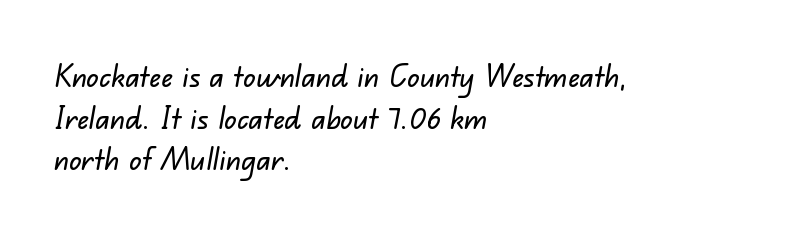
Q: Is the typeface a serif or a sans-serif typeface? A: Sans-serif.
Q: Is the text underlined? A: No.
Q: How is the paragraph aligned? A: Left-aligned.
Q: Is the spacing between letters normal or unusually wide? A: Normal.
Q: Is the spacing between lines tight, normal or loose? A: Normal.
Q: Width (condensed, normal, or wide)? A: Normal.
Q: Stroke contrast? A: Low.
Q: x-height? A: Small.
Q: Monospaced? A: No.
